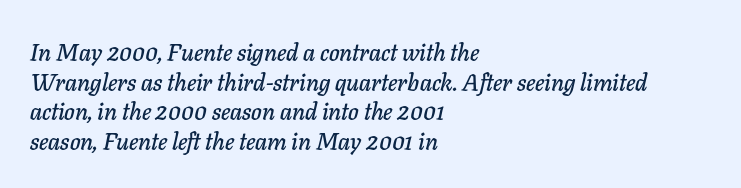
The image shows 24 px text type, italic (leaning right); set left-aligned, line spacing 1.23x, normal letter spacing, not underlined.
